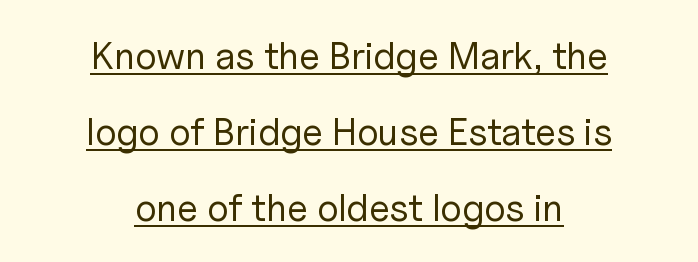
The image shows 38 px regular-weight sans-serif type, upright; set centered, loose line spacing (2.0x), normal letter spacing, underlined; low stroke contrast and a medium x-height.
